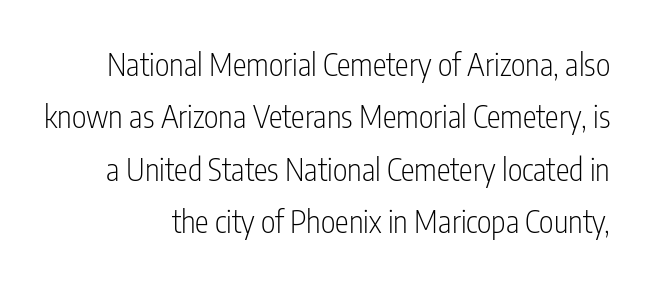
Q: Is the text bold? A: No.
Q: Is the text italic (slanted)? A: No, it is upright.
Q: Is the typeface a serif or a sans-serif typeface? A: Sans-serif.
Q: Is the text underlined? A: No.
Q: Is the spacing between letters normal or unusually wide? A: Normal.
Q: Is the spacing between lines tight, normal or loose? A: Normal.
Q: Width (condensed, normal, or wide)? A: Condensed.
Q: Stroke contrast? A: Low.
Q: x-height? A: Medium.
Q: Monospaced? A: No.
